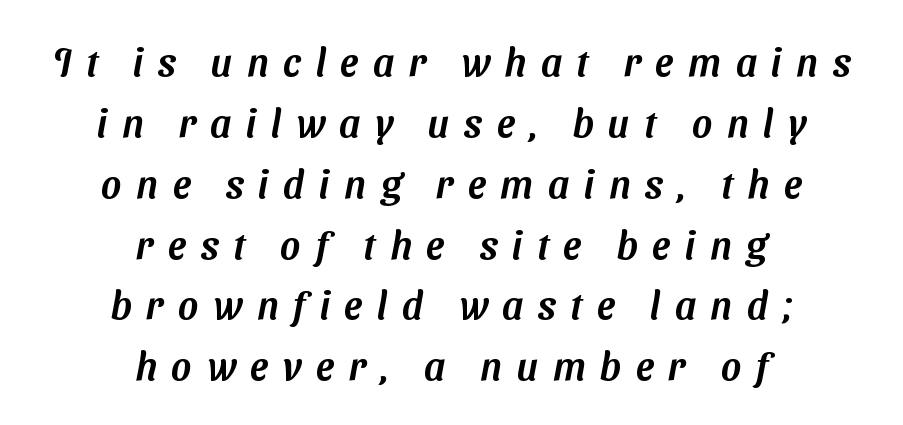
{"serif": "no", "width": "normal", "stroke_contrast": "medium", "x_height": "medium", "monospaced": "no", "underline": "no", "align": "center", "line_spacing": "normal", "line_spacing_ratio": 1.56, "letter_spacing": "wide", "letter_spacing_em": 0.37, "glyph_px": 39}
